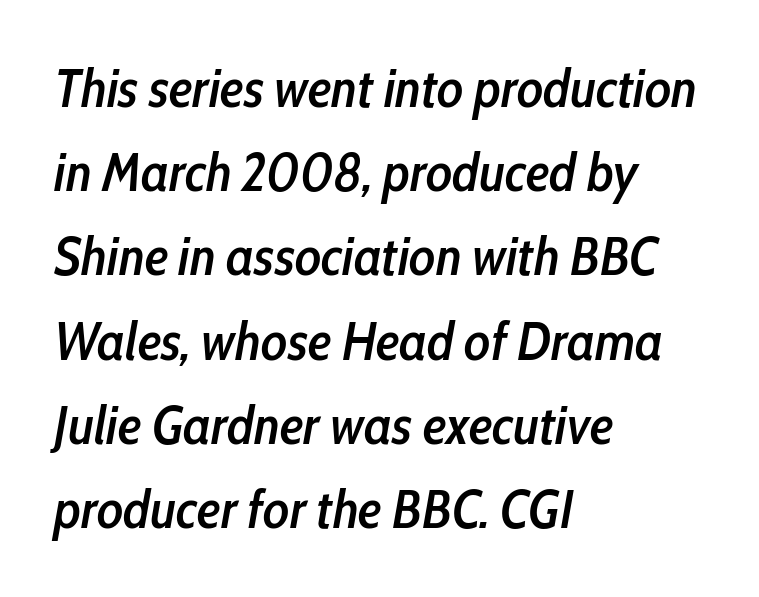
The image shows 54 px semibold, condensed type, italic (leaning right); set left-aligned, normal line spacing (1.56x), normal letter spacing, not underlined; low stroke contrast and a medium x-height.
